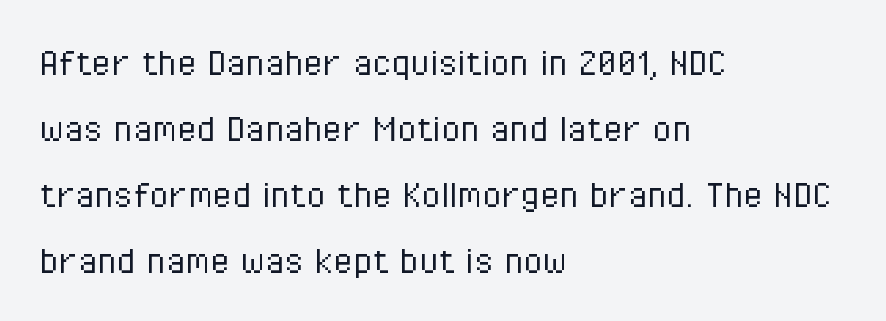
Honestly, there is no underline to notice here at all. No extra tracking has been applied to these lines. Horizontally, the lines are justified to the leading edge only. Posture: vertical. Summary of vertical rhythm: regular, with standard interline spacing.
